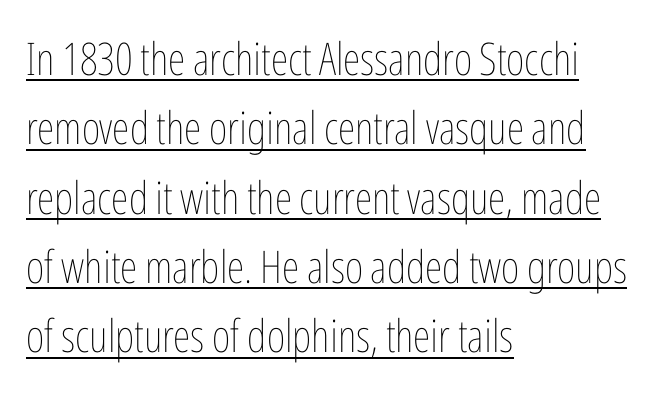
{"italic": "no", "bold": "no", "weight": "thin", "width": "condensed", "stroke_contrast": "low", "x_height": "medium", "monospaced": "no", "underline": "yes", "align": "left", "line_spacing": "normal", "line_spacing_ratio": 1.54, "letter_spacing": "normal", "letter_spacing_em": 0.0, "glyph_px": 45}
